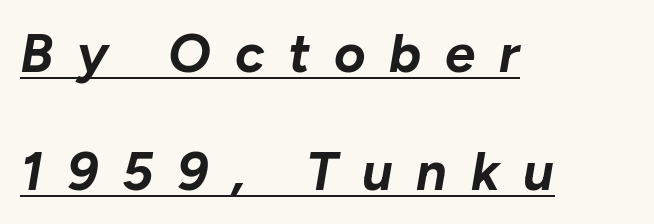
Q: Is the text bold? A: Yes.
Q: Is the text italic (slanted)? A: Yes, it leans right by about 10 degrees.
Q: Is the text underlined? A: Yes.
Q: How is the paragraph aligned? A: Left-aligned.
Q: Is the spacing between letters normal or unusually wide? A: Unusually wide.
Q: Is the spacing between lines tight, normal or loose? A: Loose.
Q: Width (condensed, normal, or wide)? A: Normal.
Q: Stroke contrast? A: Low.
Q: x-height? A: Medium.
Q: Monospaced? A: No.
